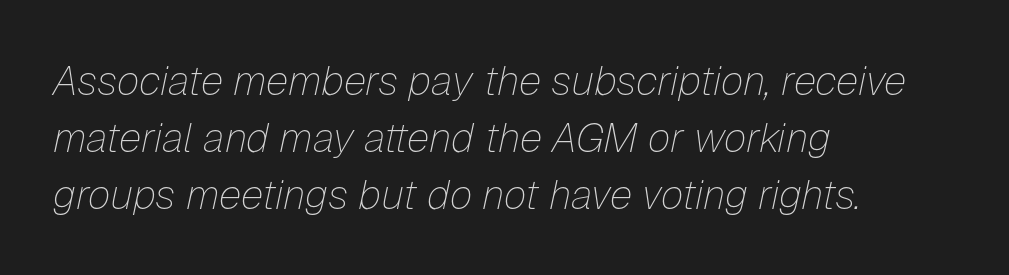
Underline: absent. Is the type heavy? It reads as light-to-regular instead. Proportional: the letters do not fall into vertical columns. One-word summary of the alignment: left. The glyphs look as if they've been sheared to an angle.
